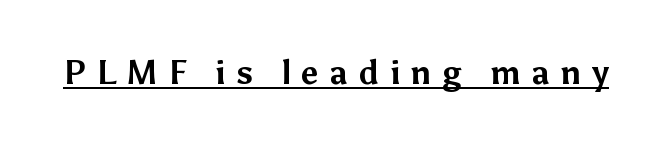
The image shows 33 px bold sans-serif type, upright; set unusually wide letter spacing (+0.32 em), underlined; medium stroke contrast and a medium x-height.
